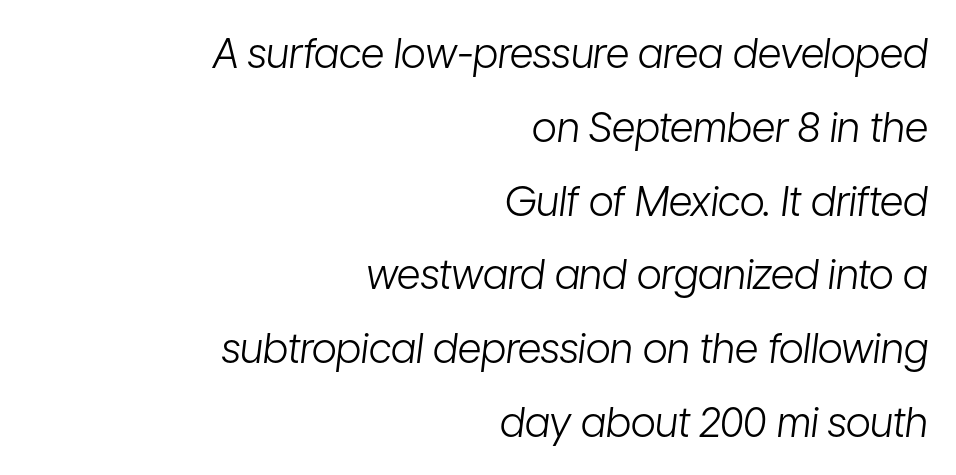
The line texture is even and compact thanks to regular tracking. Is the type heavy? It reads as light-to-regular instead. These lines are set flush right with a ragged left edge. Each row of text sits above clean, open space. Character widths vary here, with narrow letters taking less room than wide ones. Every character sits at an angle, as italics do.
